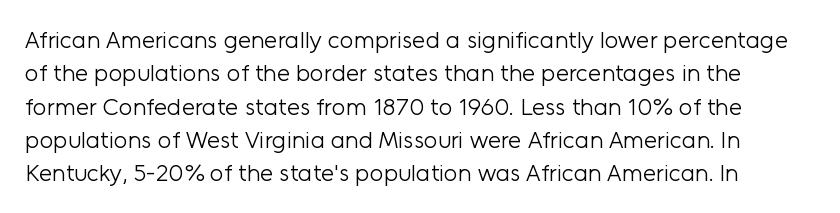
Q: Is the text bold? A: No.
Q: Is the text italic (slanted)? A: No, it is upright.
Q: Is the text underlined? A: No.
Q: Is the spacing between letters normal or unusually wide? A: Normal.
Q: Is the spacing between lines tight, normal or loose? A: Normal.
